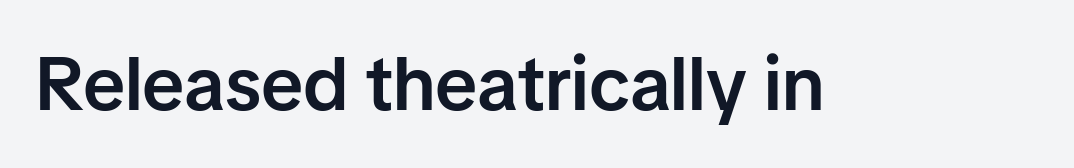
Q: Is the text bold? A: Semi-bold.
Q: Is the text italic (slanted)? A: No, it is upright.
Q: Is the typeface a serif or a sans-serif typeface? A: Sans-serif.
Q: Is the text underlined? A: No.
Q: Is the spacing between letters normal or unusually wide? A: Normal.
Q: Width (condensed, normal, or wide)? A: Normal.
Q: Stroke contrast? A: Low.
Q: x-height? A: Medium.
Q: Monospaced? A: No.
